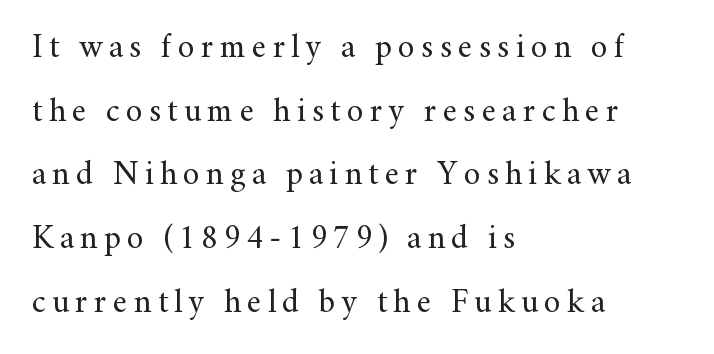
Q: Is the text bold? A: No.
Q: Is the text italic (slanted)? A: No, it is upright.
Q: Is the typeface a serif or a sans-serif typeface? A: Serif.
Q: Is the text underlined? A: No.
Q: How is the paragraph aligned? A: Left-aligned.
Q: Is the spacing between lines tight, normal or loose? A: Loose.
Q: Width (condensed, normal, or wide)? A: Normal.
Q: Stroke contrast? A: Medium.
Q: x-height? A: Small.
Q: Monospaced? A: No.
